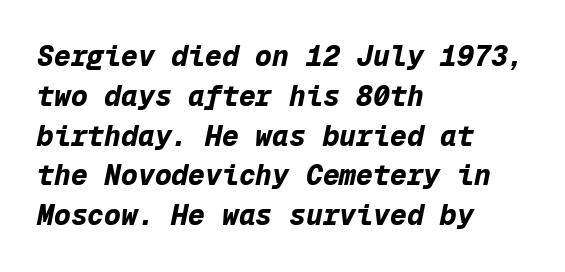
{"italic": "yes", "lean": "right", "slant_degrees": 12, "bold": "yes", "weight": "bold", "width": "normal", "stroke_contrast": "low", "x_height": "medium", "monospaced": "yes", "underline": "no", "align": "left", "line_spacing": "normal", "line_spacing_ratio": 1.42, "letter_spacing": "normal", "letter_spacing_em": 0.0, "glyph_px": 28}
